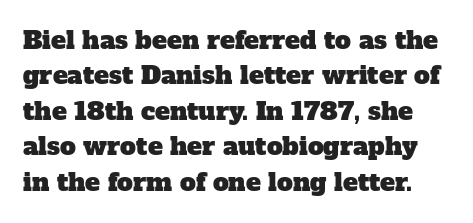
Is there much room between lines? A standard amount, neither cramped nor airy. Unmarked baselines from the first word to the last. Look at the tracking — it's just the regular setting, nothing added.
